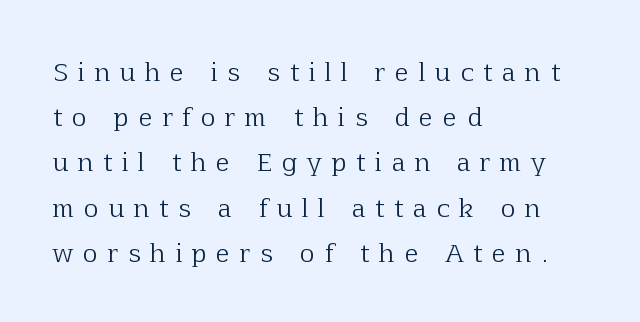
Has an underline been added? It has not. Line beginnings align vertically; line endings do not. Is the letter spacing exaggerated? Yes — the characters are pushed far apart. The axis of the letterforms is exactly vertical.
